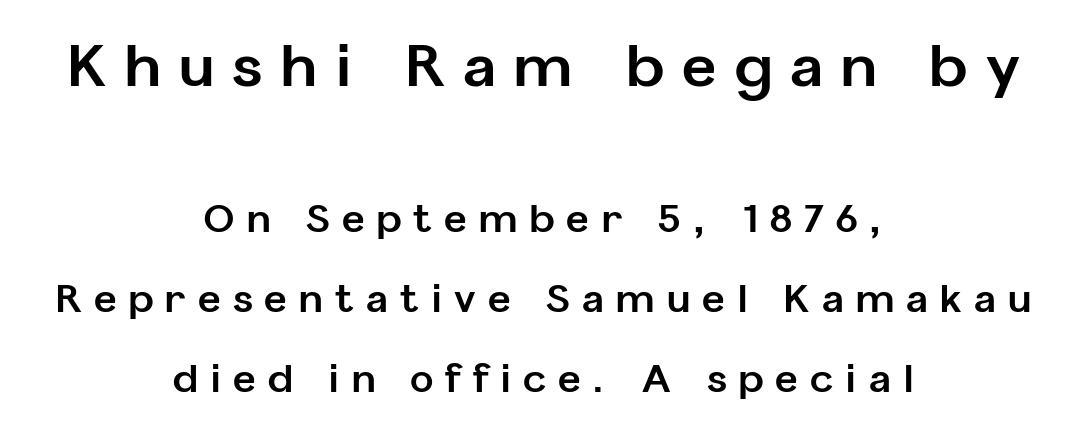
Q: Is the text bold? A: Yes.
Q: Is the text italic (slanted)? A: No, it is upright.
Q: Is the typeface a serif or a sans-serif typeface? A: Sans-serif.
Q: Is the text underlined? A: No.
Q: How is the paragraph aligned? A: Centered.
Q: Is the spacing between letters normal or unusually wide? A: Unusually wide.
Q: Is the spacing between lines tight, normal or loose? A: Loose.
Q: Which block of text is set in a larger size, the first (top) or the second (bottom)? A: The first (top) one.
Q: Width (condensed, normal, or wide)? A: Normal.
Q: Stroke contrast? A: Low.
Q: x-height? A: Medium.
Q: Monospaced? A: No.
